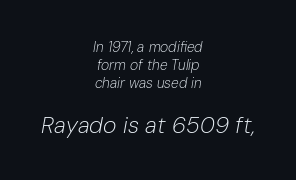
The image shows 23 px text type, italic (leaning right); set centered, normal line spacing (1.28x), normal letter spacing, not underlined; the second (bottom) block is 1.64x larger.
